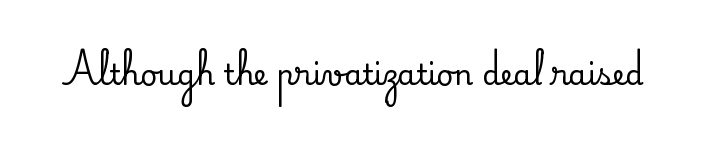
The rendering uses natural spacing where letterforms have individual widths. Old-style or modern, the face here clearly has serifs. Caption: standard tracking, unaltered. The baseline area is clear.
